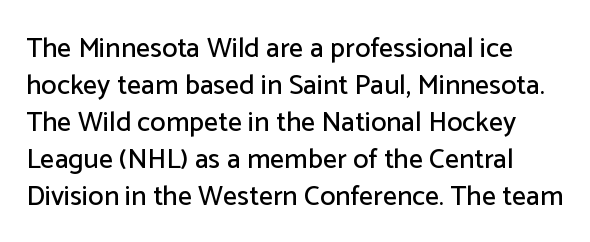
The image shows 28 px sans-serif type, upright; set normal line spacing (1.32x), normal letter spacing, not underlined; low stroke contrast and a medium x-height.
